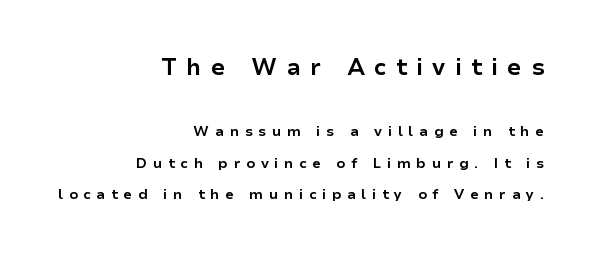
Thick stems and heavy bowls — unmistakably bold. Notice the wide empty band between every row — that's loose leading. The axis of the letterforms is exactly vertical. Honestly, the letter spacing is so wide it's the main thing you notice.
